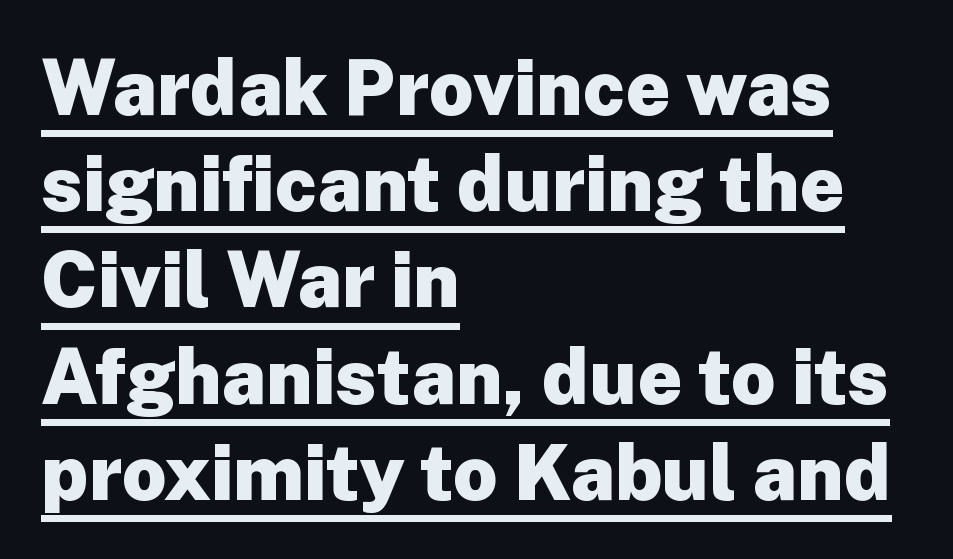
The image shows 77 px heavy sans-serif type, upright; set left-aligned, normal line spacing (1.25x), normal letter spacing, underlined; low stroke contrast and a medium x-height.
